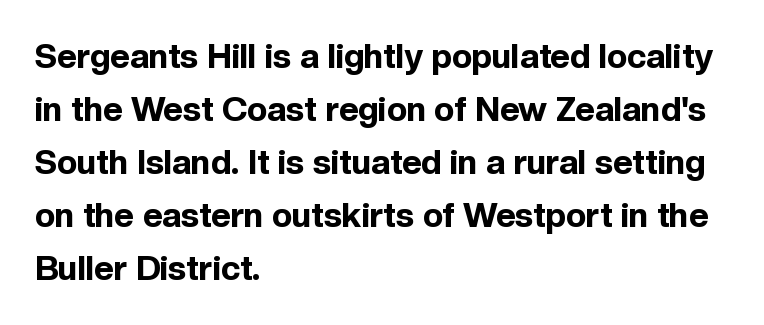
{"serif": "no", "italic": "no", "bold": "yes", "weight": "bold", "width": "normal", "x_height": "medium", "monospaced": "no", "underline": "no", "align": "left", "line_spacing": "normal", "line_spacing_ratio": 1.56, "letter_spacing": "normal", "letter_spacing_em": 0.0, "glyph_px": 34}
